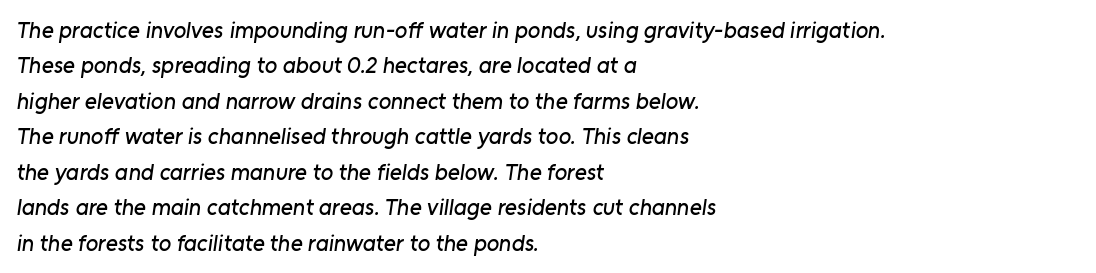
The image shows 23 px text type; set left-aligned, normal line spacing (1.54x), normal letter spacing, not underlined.
